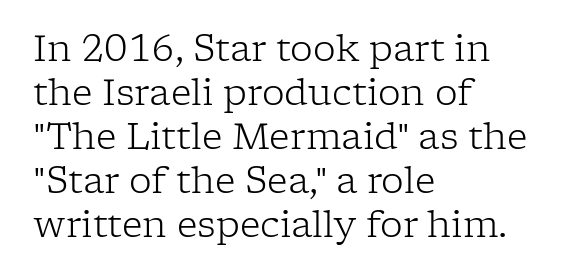
Q: Is the text bold? A: No.
Q: Is the text italic (slanted)? A: No, it is upright.
Q: Is the typeface a serif or a sans-serif typeface? A: Serif.
Q: Is the text underlined? A: No.
Q: How is the paragraph aligned? A: Left-aligned.
Q: Is the spacing between letters normal or unusually wide? A: Normal.
Q: Width (condensed, normal, or wide)? A: Normal.
Q: Stroke contrast? A: Low.
Q: x-height? A: Medium.
Q: Monospaced? A: No.
